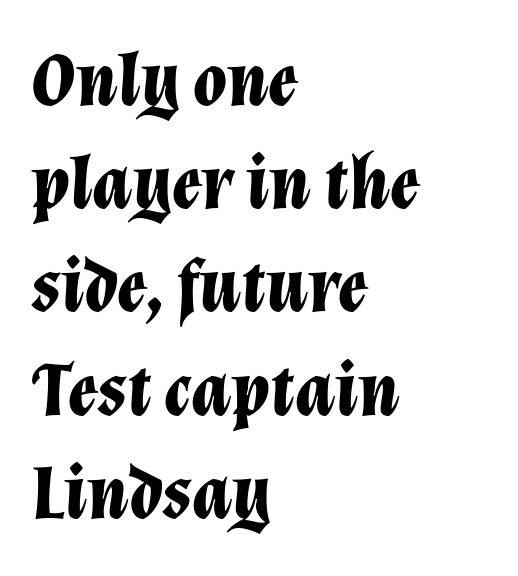
The image shows 77 px bold type, italic (leaning right); set left-aligned, normal line spacing (1.34x), normal letter spacing, not underlined; low stroke contrast and a medium x-height.
